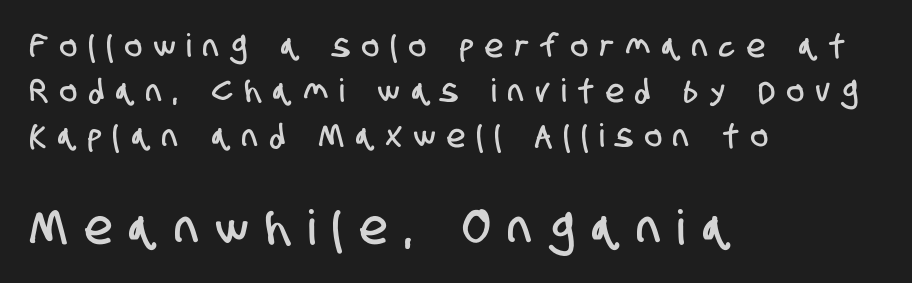
Line spacing here is normal. The font family rendered here belongs to the sans-serif group. Short and long lines alike share a common starting point at left. This sample uses expanded letter spacing, leaving extra air between glyphs. Is this a fixed-width face? No — the glyphs have proportional, varying widths.
